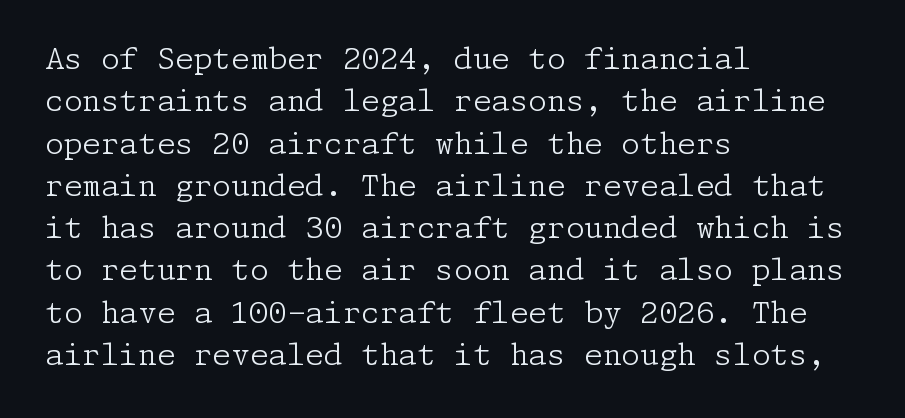
{"serif": "yes", "italic": "no", "bold": "no", "weight": "light", "width": "normal", "stroke_contrast": "low", "x_height": "medium", "underline": "no", "align": "left", "line_spacing": "normal", "line_spacing_ratio": 1.41, "letter_spacing": "normal", "letter_spacing_em": 0.0, "glyph_px": 30}
